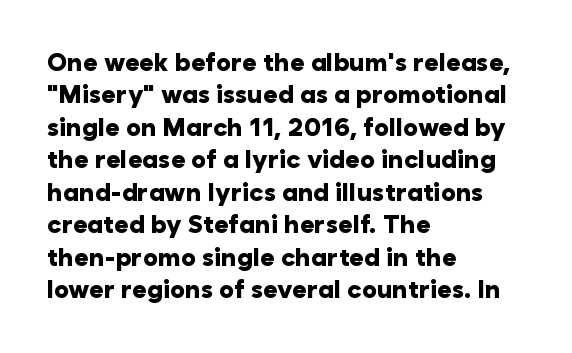
{"italic": "no", "bold": "yes", "underline": "no", "align": "left", "line_spacing": "normal", "line_spacing_ratio": 1.3, "letter_spacing": "normal", "letter_spacing_em": 0.0, "glyph_px": 25}
